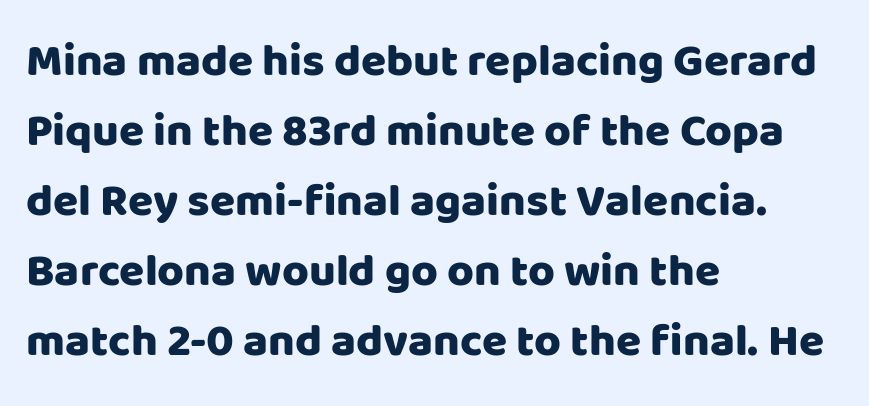
Where is the straight margin? On the left. It's the straight-up-and-down kind of type. The foot of each line stays bare and open. The letterforms sit shoulder to shoulder at normal distance. Baseline-to-baseline distance is the conventional proportion of letter height. Varying glyph widths throughout — classic text-font behaviour.
